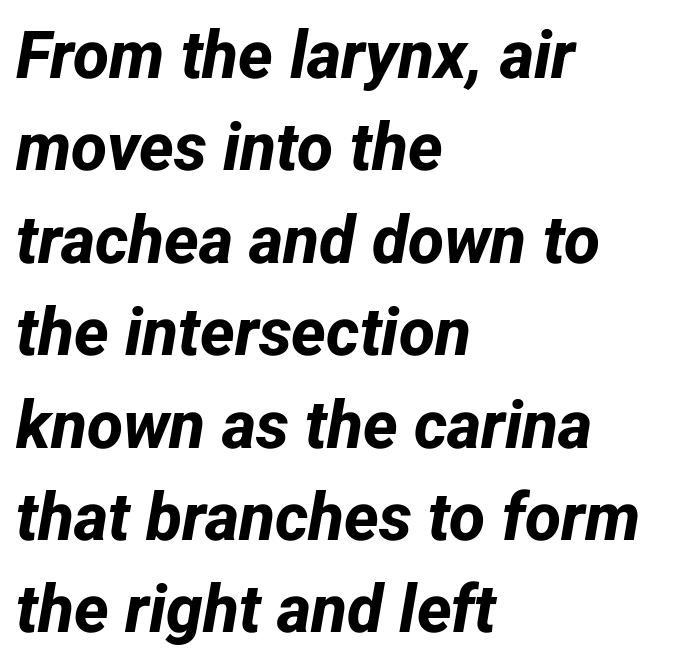
Inter-character spacing is left at the font's built-in metrics. The line-height multiplier appears to be the usual default. Classification — sans serif. The letters advance in unequal steps, a hallmark of proportional type. All the whitespace from short lines collects on the right. The typesetting leans heavy: a genuine bold.
